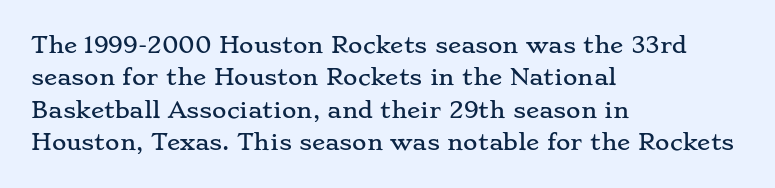
Q: Is the text italic (slanted)? A: No, it is upright.
Q: Is the text underlined? A: No.
Q: How is the paragraph aligned? A: Left-aligned.
Q: Is the spacing between letters normal or unusually wide? A: Normal.
Q: Is the spacing between lines tight, normal or loose? A: Normal.
